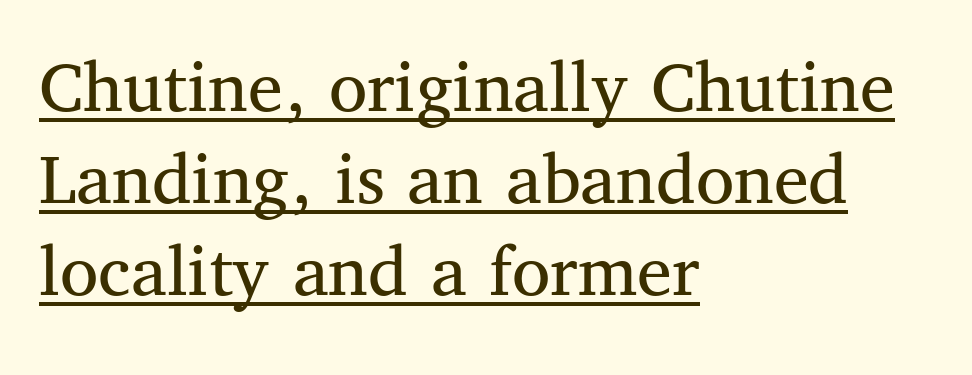
Font category for this specimen: serif. Looks like regular typesetting: each glyph gets only the width it needs. Typeset ragged right — the left edge is the straight one. The typeface has the unassuming heft of standard copy or less.
